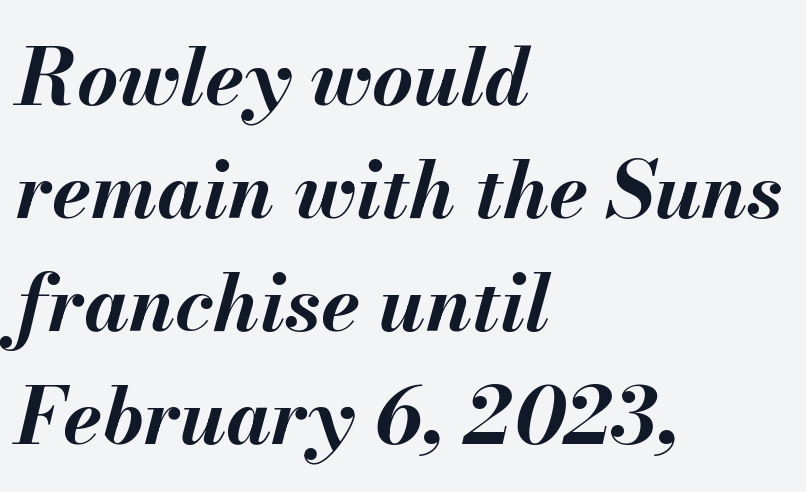
Q: Is the text bold? A: Yes.
Q: Is the text italic (slanted)? A: Yes, it leans right by about 13 degrees.
Q: Is the text underlined? A: No.
Q: How is the paragraph aligned? A: Left-aligned.
Q: Is the spacing between letters normal or unusually wide? A: Normal.
Q: Is the spacing between lines tight, normal or loose? A: Normal.
Q: Width (condensed, normal, or wide)? A: Normal.
Q: Stroke contrast? A: Medium.
Q: x-height? A: Small.
Q: Monospaced? A: No.
